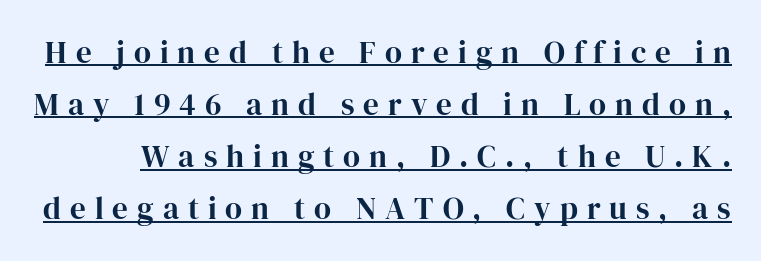
Regular leading. The rendering uses natural spacing where letterforms have individual widths. Plenty of ink on the page — the face is bold. Small tapered or slab feet sit at the stroke ends, so this counts as serif. The typesetter has applied underlining to the passage shown. In terms of posture, this sample is upright.
